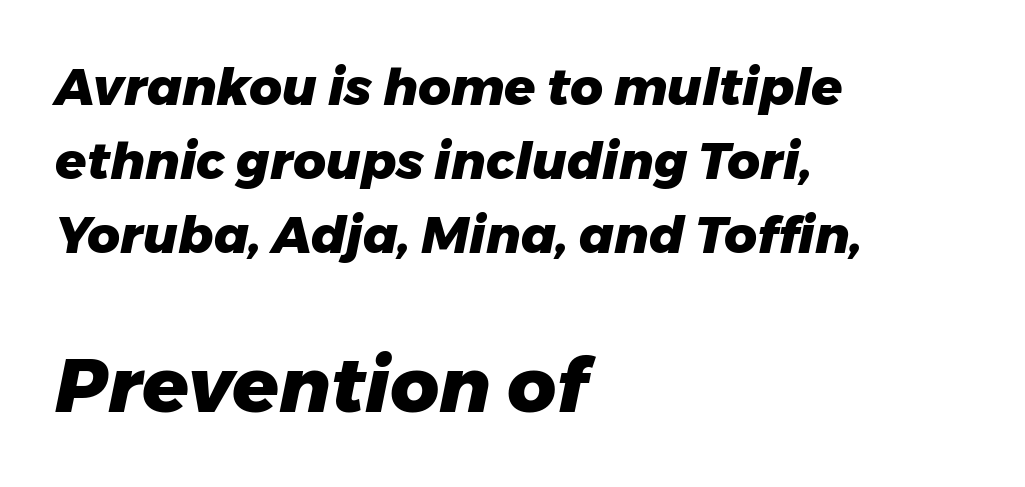
Successive baselines arrive at the customary interval. Style check: oblique. Teacher's note: observe the even left margin — that is flush-left alignment. Think of a printed novel: that variable character pitch is what you see here.
